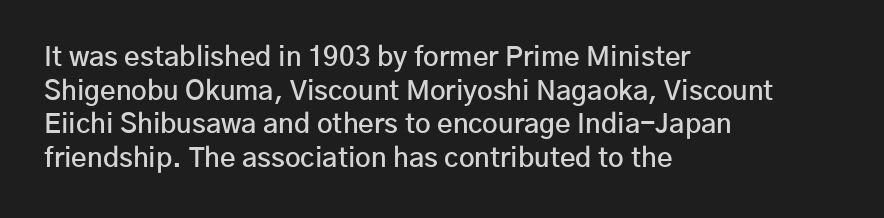
Does the copy run flush right? No — it runs flush left. The passage shown has conventional tracking throughout. Compared with an ordinary text face, these strokes are moderately heavier — a semibold. Unlike italic type, these characters show no tilt at all. No word sits above an underline.
